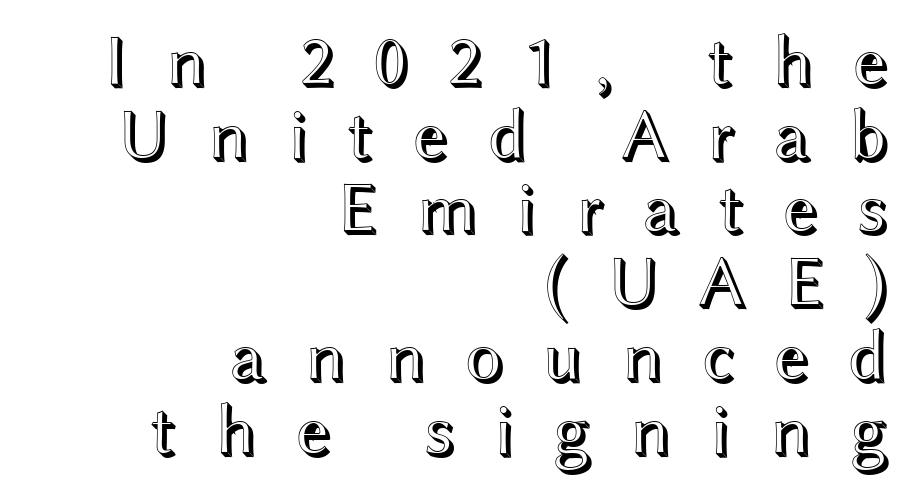
Varying glyph widths throughout — classic text-font behaviour. Typeset ragged left — the right edge is the straight one. Notice how descenders almost collide with the ascenders below — that's tight leading. The letterforms stand isolated, each surrounded by extra space. Descenders are the only things crossing below the line. The typography opts for an upright posture over an oblique one.
